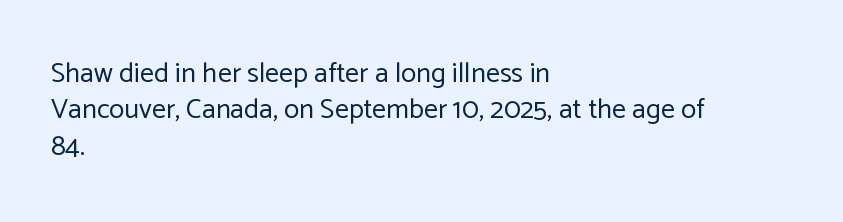
Q: Is the text bold? A: No.
Q: Is the text italic (slanted)? A: No, it is upright.
Q: Is the typeface a serif or a sans-serif typeface? A: Sans-serif.
Q: Is the text underlined? A: No.
Q: How is the paragraph aligned? A: Left-aligned.
Q: Is the spacing between letters normal or unusually wide? A: Normal.
Q: Is the spacing between lines tight, normal or loose? A: Normal.
Q: Width (condensed, normal, or wide)? A: Normal.
Q: Stroke contrast? A: Low.
Q: x-height? A: Medium.
Q: Monospaced? A: No.
